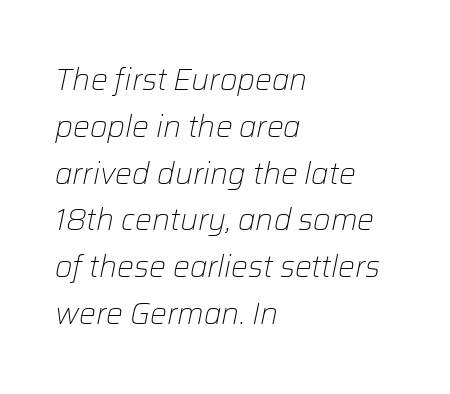
Where is the straight margin? On the left. Check the space under the baseline: it is left empty. Notice how the stems are inclined rather than vertical — that's the hallmark of italics. Letter spacing: default.
